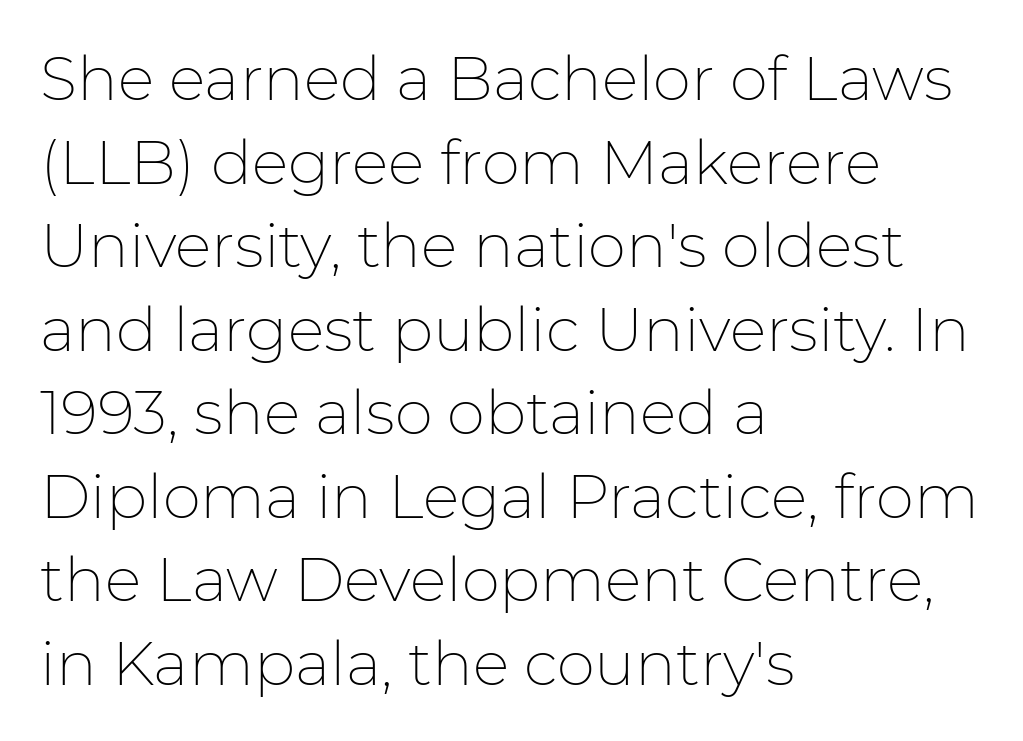
These lines are rendered in a variable-pitch font. This rendering leaves character spacing at its baseline value. Weight: regular or lighter. The space between consecutive lines is moderate. The passage shown is typeset with a sans-serif family. The passage is arranged the way most books set body copy — flush left.
